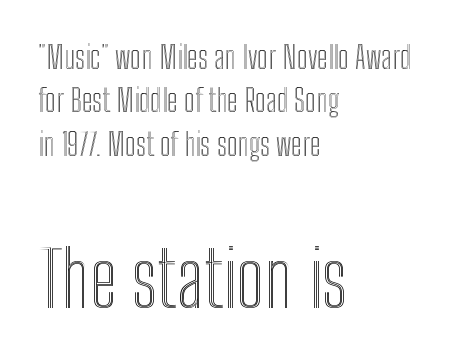
Q: Is the text italic (slanted)? A: No, it is upright.
Q: Is the text underlined? A: No.
Q: How is the paragraph aligned? A: Left-aligned.
Q: Is the spacing between letters normal or unusually wide? A: Normal.
Q: Is the spacing between lines tight, normal or loose? A: Normal.
Q: Which block of text is set in a larger size, the first (top) or the second (bottom)? A: The second (bottom) one.
Q: Width (condensed, normal, or wide)? A: Condensed.
Q: x-height? A: Medium.
Q: Monospaced? A: No.
